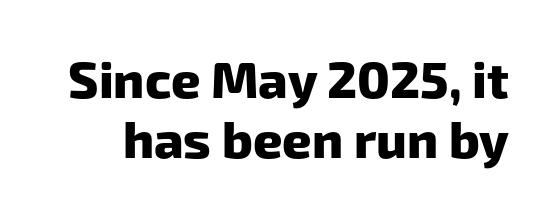
Q: Is the text bold? A: Yes.
Q: Is the typeface a serif or a sans-serif typeface? A: Sans-serif.
Q: Is the text underlined? A: No.
Q: Is the spacing between letters normal or unusually wide? A: Normal.
Q: Width (condensed, normal, or wide)? A: Normal.
Q: Stroke contrast? A: Low.
Q: x-height? A: Medium.
Q: Monospaced? A: No.
